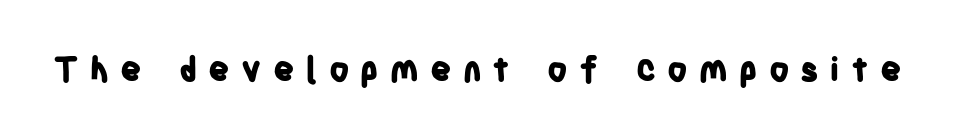
{"serif": "no", "italic": "no", "bold": "yes", "weight": "bold", "width": "condensed", "stroke_contrast": "low", "x_height": "large", "monospaced": "no", "underline": "no", "letter_spacing": "wide", "letter_spacing_em": 0.34, "glyph_px": 33}
